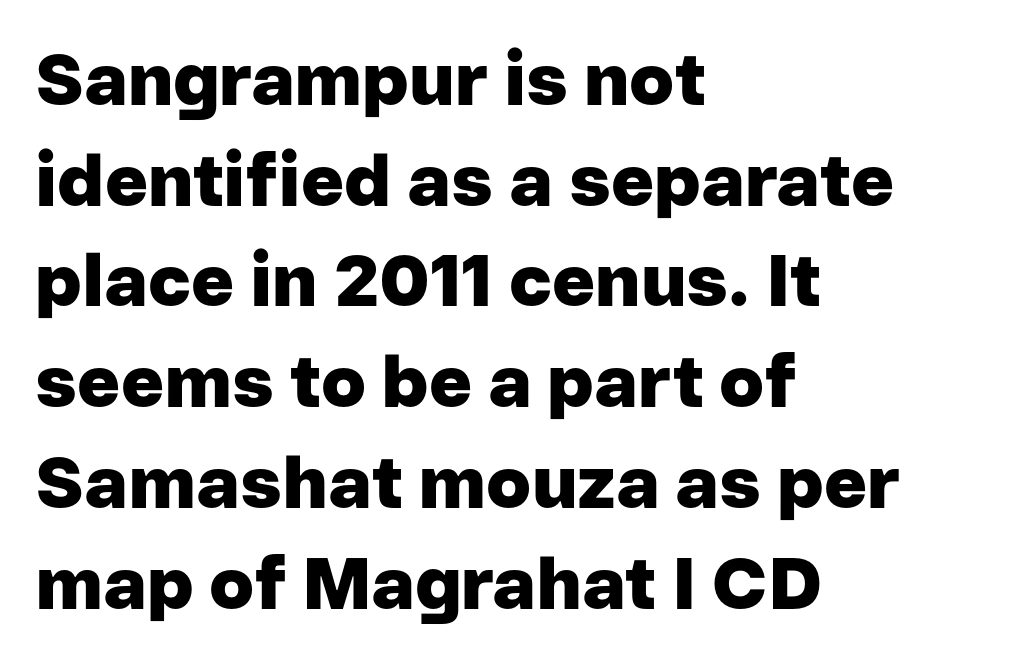
Q: Is the text bold? A: Yes.
Q: Is the text italic (slanted)? A: No, it is upright.
Q: Is the typeface a serif or a sans-serif typeface? A: Sans-serif.
Q: Is the text underlined? A: No.
Q: How is the paragraph aligned? A: Left-aligned.
Q: Is the spacing between letters normal or unusually wide? A: Normal.
Q: Is the spacing between lines tight, normal or loose? A: Normal.
Q: Width (condensed, normal, or wide)? A: Normal.
Q: Stroke contrast? A: Low.
Q: x-height? A: Medium.
Q: Monospaced? A: No.
